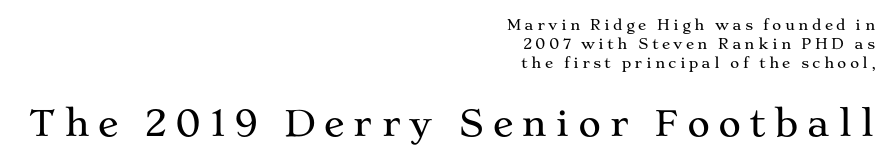
The image shows 35 px wide serif type, upright; set right-aligned, normal line spacing (1.36x), unusually wide letter spacing (+0.23 em), not underlined; the second (bottom) block is 2.5x larger; medium stroke contrast and a medium x-height.
